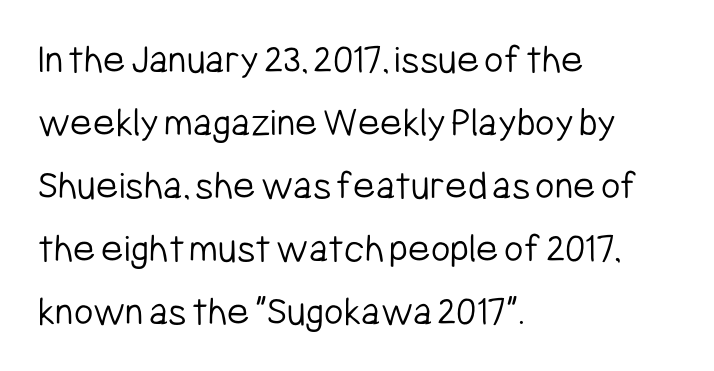
The image shows 42 px light, condensed sans-serif type, upright; set left-aligned, normal line spacing (1.5x), normal letter spacing, not underlined; low stroke contrast and a medium x-height.
